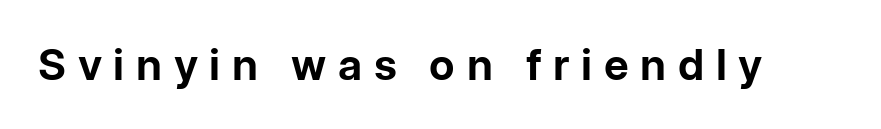
The image shows 43 px bold sans-serif type, upright; set unusually wide letter spacing (+0.27 em), not underlined; low stroke contrast and a medium x-height.
